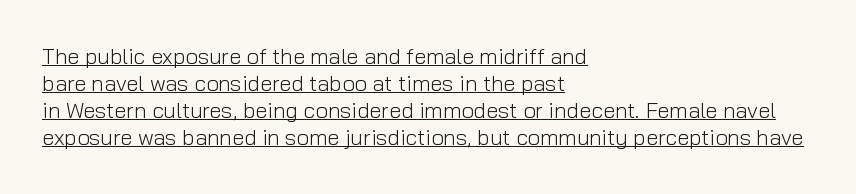
Layout note: lines flush left. The strokes carry an ordinary text weight at most. The tracking reads as untouched default to a designer's eye. The glyphs are accompanied by a horizontal stroke just below them. Ascenders rise straight up at ninety degrees.
